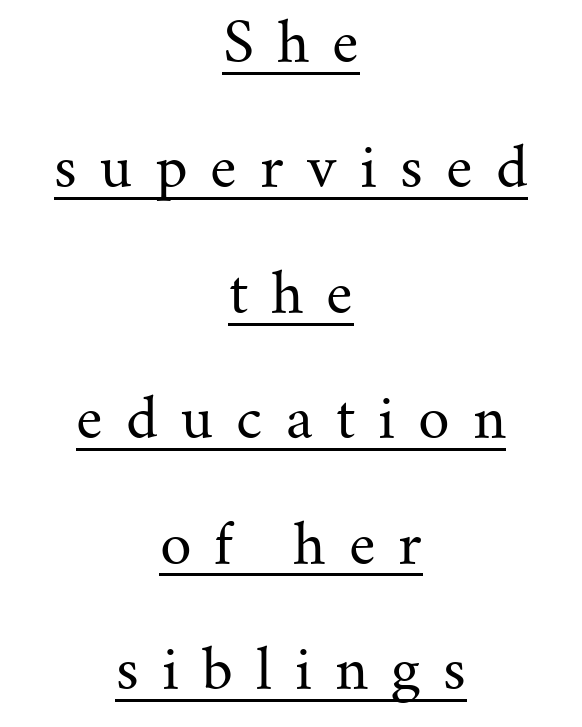
{"serif": "yes", "italic": "no", "bold": "no", "weight": "regular", "width": "normal", "stroke_contrast": "medium", "x_height": "small", "monospaced": "no", "underline": "yes", "align": "center", "line_spacing": "loose", "line_spacing_ratio": 2.28, "letter_spacing": "wide", "letter_spacing_em": 0.42, "glyph_px": 55}
